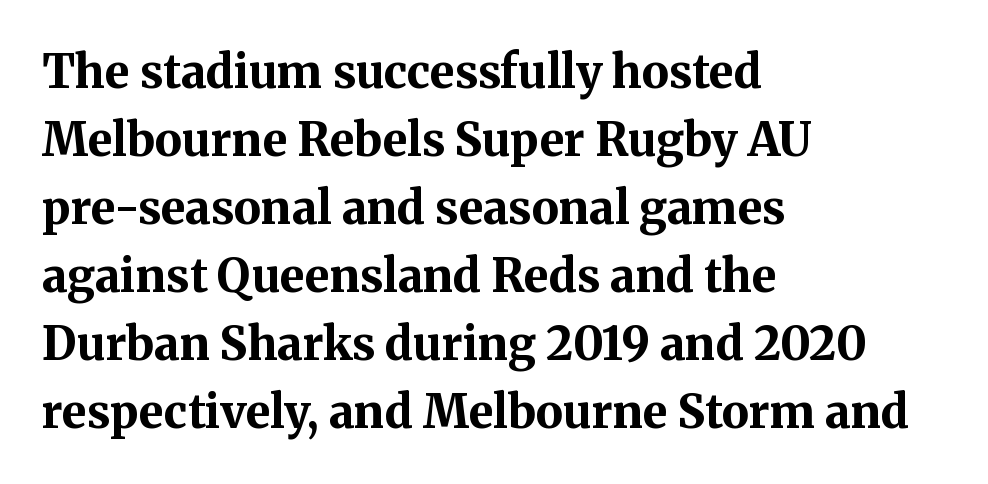
{"serif": "yes", "italic": "no", "bold": "yes", "weight": "bold", "width": "normal", "stroke_contrast": "medium", "x_height": "medium", "monospaced": "no", "underline": "no", "align": "left", "line_spacing": "normal", "line_spacing_ratio": 1.48, "letter_spacing": "normal", "letter_spacing_em": 0.0, "glyph_px": 46}
